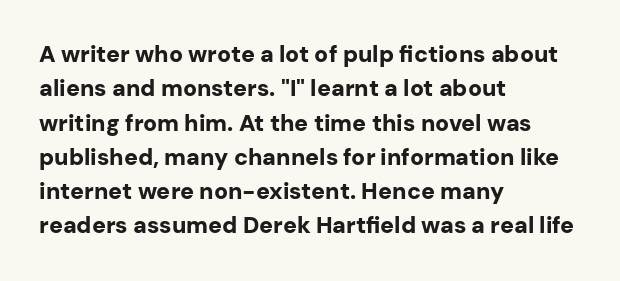
The image shows 23 px bold type, upright; set left-aligned, normal line spacing (1.49x), normal letter spacing, not underlined.
